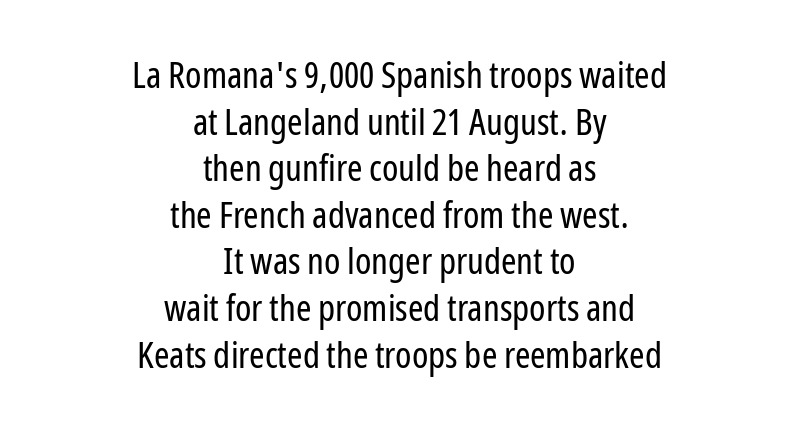
Words float on clear page, feet unadorned. The letters advance in unequal steps, a hallmark of proportional type. Both edges are ragged and mirror each other, which tells us the setting is centered. Evenly set lines give the paragraph a standard silhouette. You can tell from the bare stems that sans-serif type was used. Designer's note — italics off, roman on.
